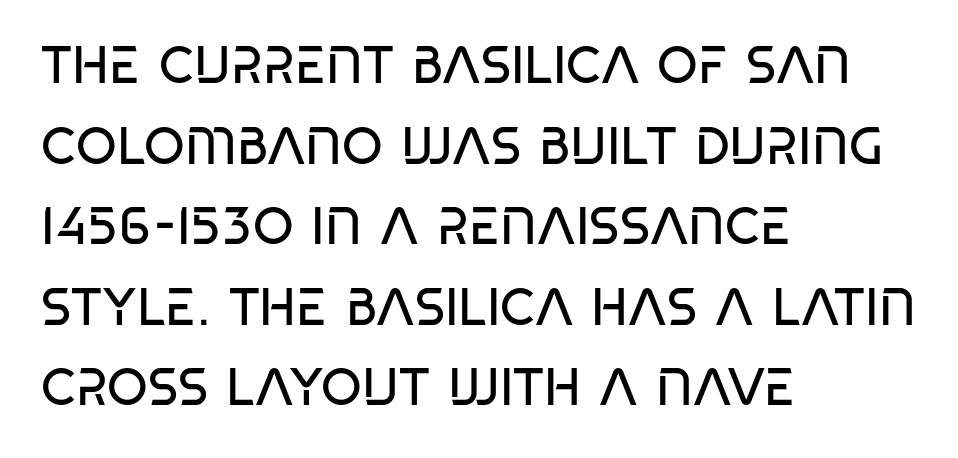
The image shows 52 px regular-weight, condensed sans-serif type, upright; set left-aligned, normal line spacing (1.55x), normal letter spacing, not underlined; low stroke contrast and a large x-height.
